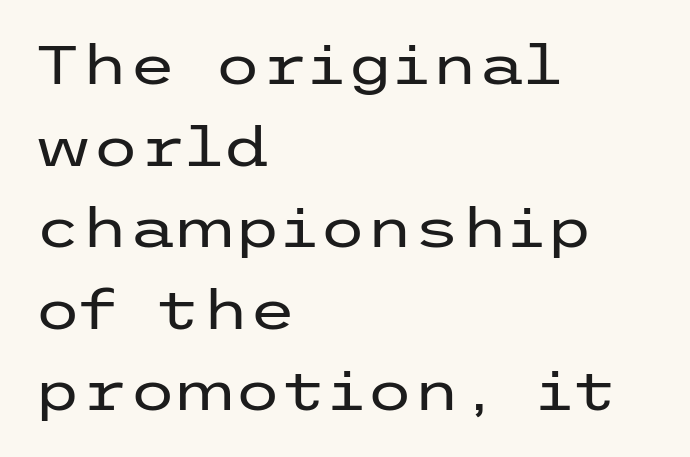
{"serif": "no", "italic": "no", "bold": "no", "weight": "regular", "width": "wide", "stroke_contrast": "low", "x_height": "medium", "underline": "no", "align": "left", "line_spacing": "normal", "line_spacing_ratio": 1.51, "letter_spacing": "normal", "letter_spacing_em": 0.0, "glyph_px": 54}
